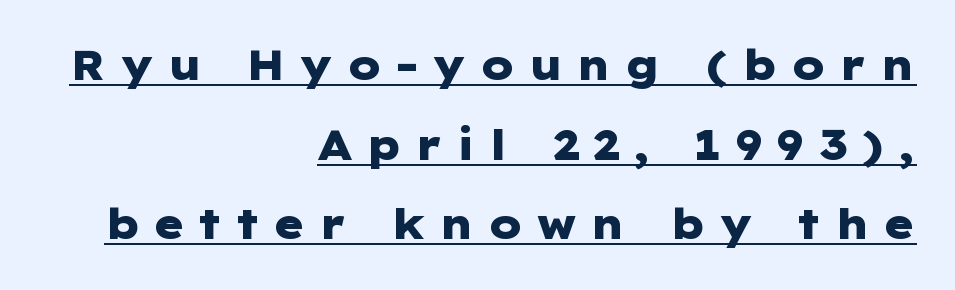
Each new line begins a long way beneath the previous one. One-word summary of the alignment: right. Every character sits straight up, as roman type does. A dark, heavy texture on the line: the type is bold. In designer terms, the underline attribute is active on this setting.
